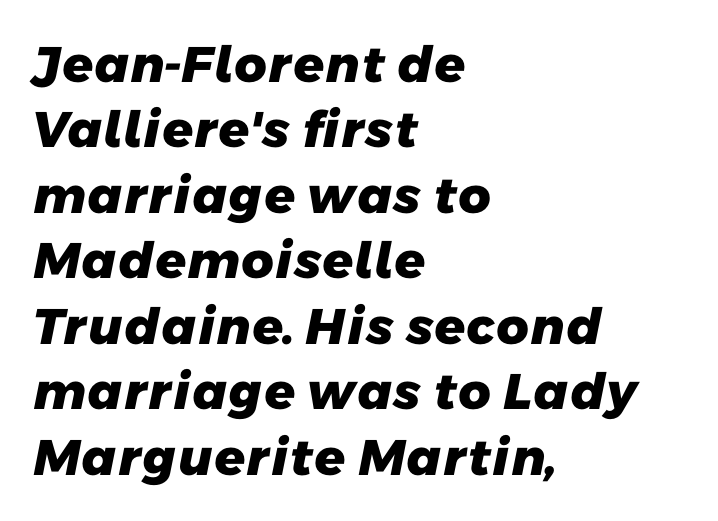
The image shows 50 px heavy sans-serif type; set left-aligned, normal line spacing (1.31x), normal letter spacing, not underlined; low stroke contrast and a medium x-height.
